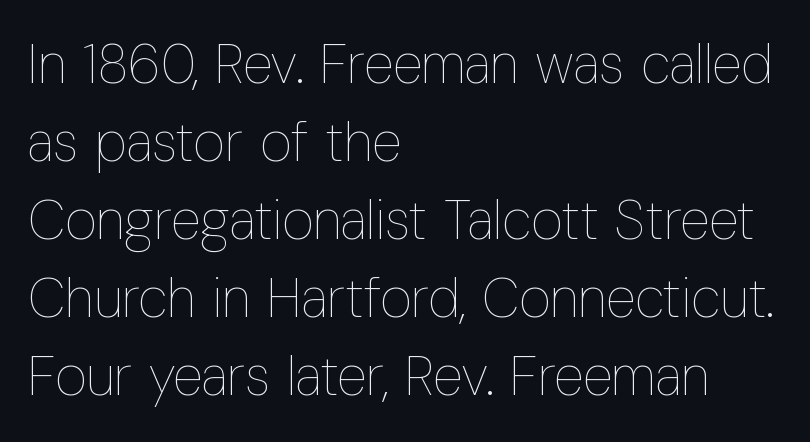
The setting favours the left margin, as ordinary paragraphs usually do. Think of a printed novel: that variable character pitch is what you see here. The specimen omits any rule beneath the text block's lines. These lines keep a tight, regular rhythm from letter to letter. A light-to-regular cut is what we see here. Posture: upright roman.
